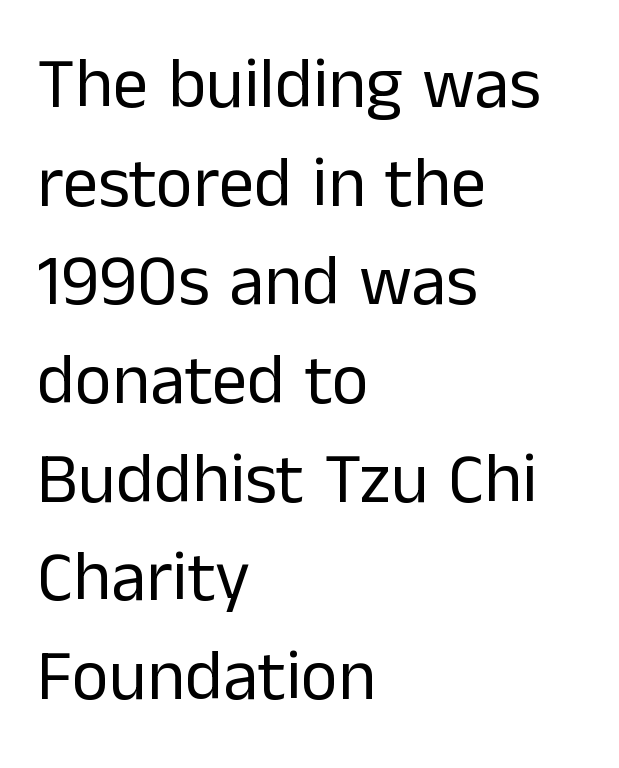
The image shows 71 px regular-weight sans-serif type, upright; set left-aligned, normal line spacing (1.39x), normal letter spacing, not underlined; low stroke contrast and a medium x-height.
